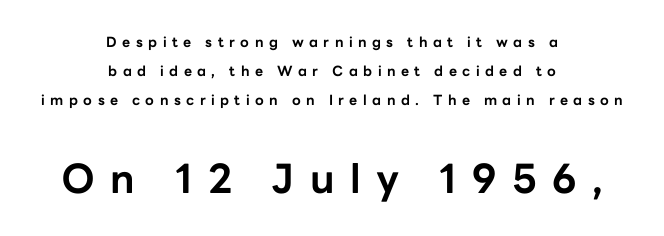
The image shows 40 px bold sans-serif type, upright; set centered, loose line spacing (2.06x), unusually wide letter spacing (+0.39 em), not underlined; the second (bottom) block is 2.86x larger; low stroke contrast and a medium x-height.
